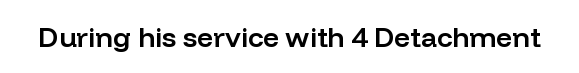
The image shows 28 px semibold sans-serif type, upright; set normal letter spacing, not underlined; low stroke contrast and a medium x-height.
